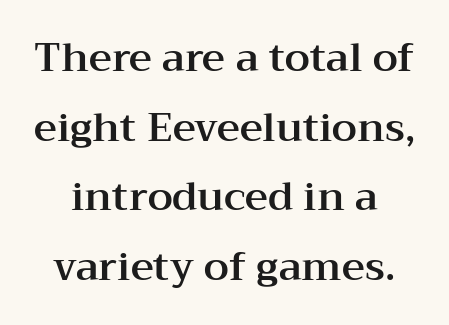
{"serif": "yes", "italic": "no", "width": "wide", "stroke_contrast": "medium", "x_height": "medium", "monospaced": "no", "underline": "no", "align": "center", "line_spacing_ratio": 1.74, "letter_spacing": "normal", "letter_spacing_em": 0.0, "glyph_px": 40}
